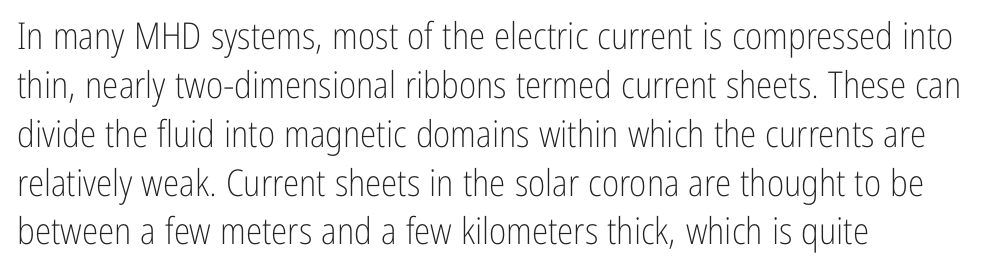
Q: Is the text bold? A: No.
Q: Is the text italic (slanted)? A: No, it is upright.
Q: Is the typeface a serif or a sans-serif typeface? A: Sans-serif.
Q: Is the text underlined? A: No.
Q: How is the paragraph aligned? A: Left-aligned.
Q: Is the spacing between letters normal or unusually wide? A: Normal.
Q: Is the spacing between lines tight, normal or loose? A: Normal.
Q: Width (condensed, normal, or wide)? A: Condensed.
Q: Stroke contrast? A: Low.
Q: x-height? A: Medium.
Q: Monospaced? A: No.
